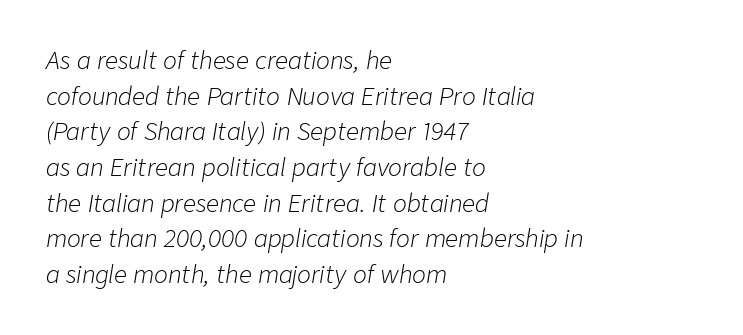
{"italic": "yes", "lean": "right", "slant_degrees": 9, "bold": "no", "underline": "no", "align": "left", "line_spacing": "normal", "line_spacing_ratio": 1.55, "letter_spacing": "normal", "letter_spacing_em": 0.0, "glyph_px": 23}
